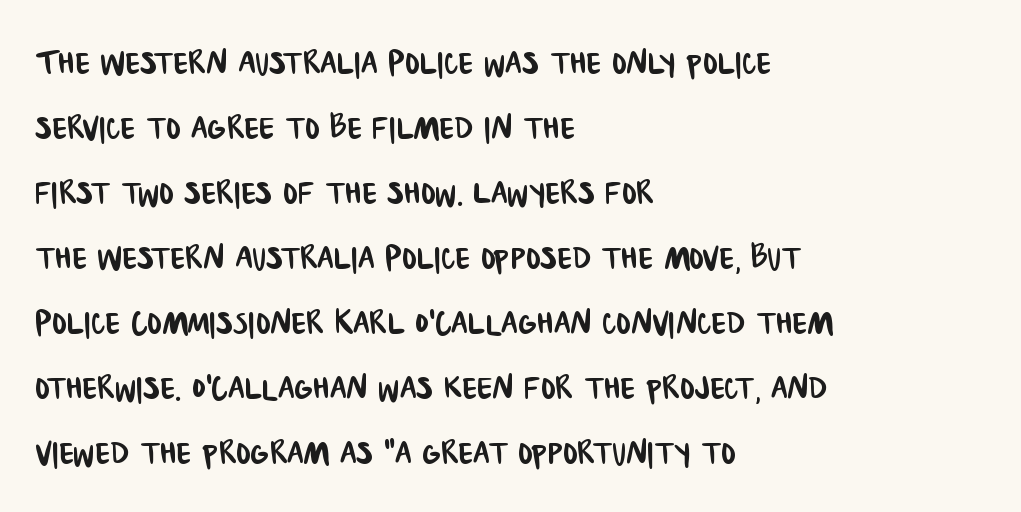
The image shows 43 px condensed sans-serif type; set left-aligned, normal line spacing (1.51x), normal letter spacing, not underlined; low stroke contrast and a large x-height.
